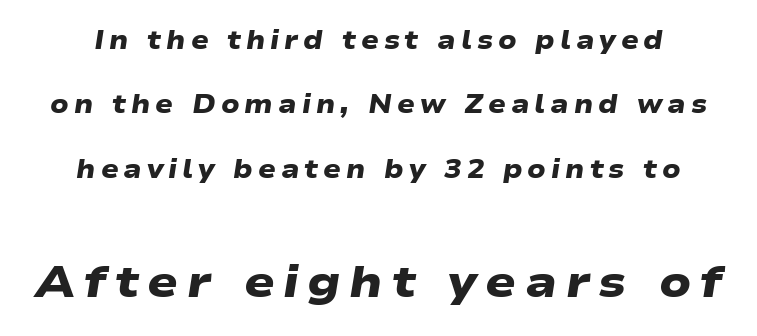
The following chunk of copy outweighs the initial chunk in type size. Here the designer chose a conventional face with non-uniform glyph widths. The whitespace from short lines is split evenly between both sides. Honestly, the rows look like they've been pulled way apart. No feet cap the strokes, marking this as sans-serif type.
